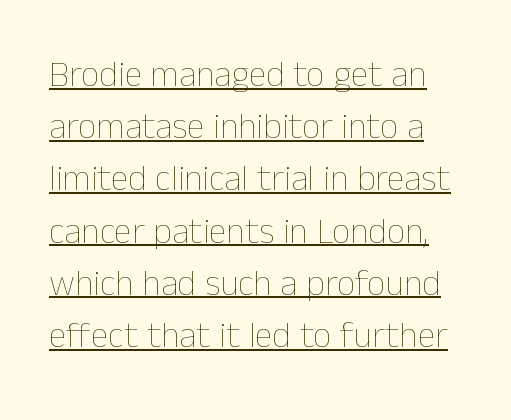
Q: Is the text bold? A: No.
Q: Is the text italic (slanted)? A: No, it is upright.
Q: Is the text underlined? A: Yes.
Q: Is the spacing between letters normal or unusually wide? A: Normal.
Q: Is the spacing between lines tight, normal or loose? A: Normal.
Q: Width (condensed, normal, or wide)? A: Normal.
Q: Stroke contrast? A: Low.
Q: x-height? A: Medium.
Q: Monospaced? A: No.
